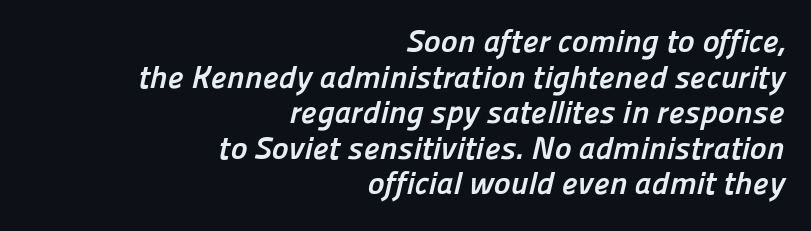
Q: Is the text bold? A: Yes.
Q: Is the typeface a serif or a sans-serif typeface? A: Sans-serif.
Q: Is the text underlined? A: No.
Q: How is the paragraph aligned? A: Right-aligned.
Q: Is the spacing between letters normal or unusually wide? A: Normal.
Q: Is the spacing between lines tight, normal or loose? A: Tight.
Q: Width (condensed, normal, or wide)? A: Normal.
Q: Stroke contrast? A: Low.
Q: x-height? A: Medium.
Q: Monospaced? A: No.
